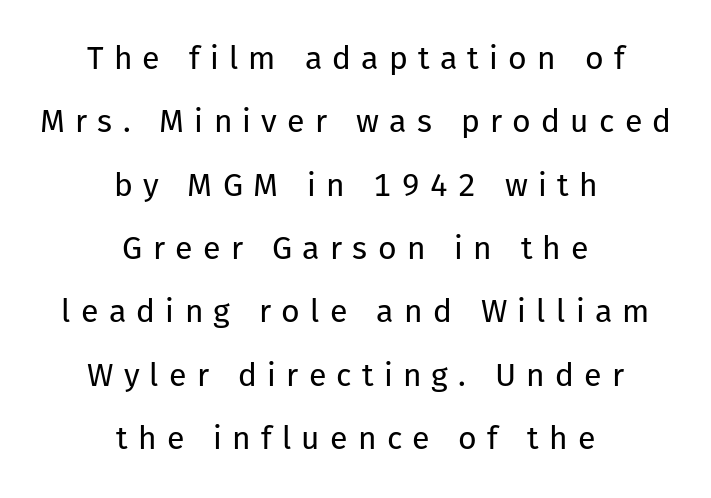
The image shows 32 px regular-weight sans-serif type, upright; set centered, loose line spacing (1.98x), unusually wide letter spacing (+0.32 em), not underlined; low stroke contrast and a medium x-height.
